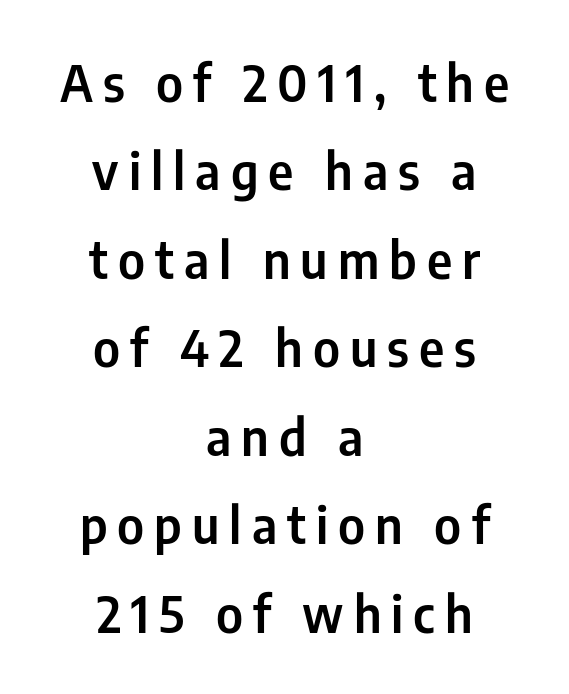
Q: Is the text italic (slanted)? A: No, it is upright.
Q: Is the typeface a serif or a sans-serif typeface? A: Sans-serif.
Q: Is the text underlined? A: No.
Q: How is the paragraph aligned? A: Centered.
Q: Is the spacing between letters normal or unusually wide? A: Unusually wide.
Q: Width (condensed, normal, or wide)? A: Condensed.
Q: Stroke contrast? A: Low.
Q: x-height? A: Medium.
Q: Monospaced? A: No.
